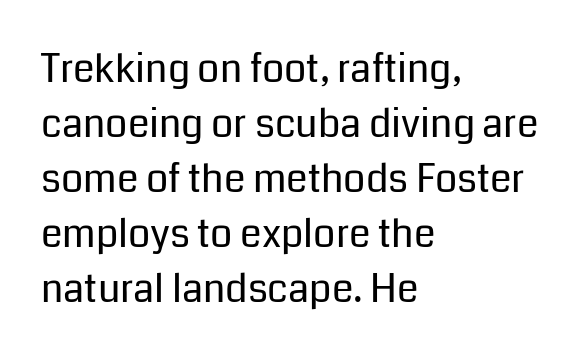
{"serif": "no", "italic": "no", "bold": "no", "weight": "regular", "width": "normal", "stroke_contrast": "low", "x_height": "medium", "monospaced": "no", "underline": "no", "align": "left", "line_spacing": "normal", "line_spacing_ratio": 1.41, "letter_spacing": "normal", "letter_spacing_em": 0.0, "glyph_px": 39}
